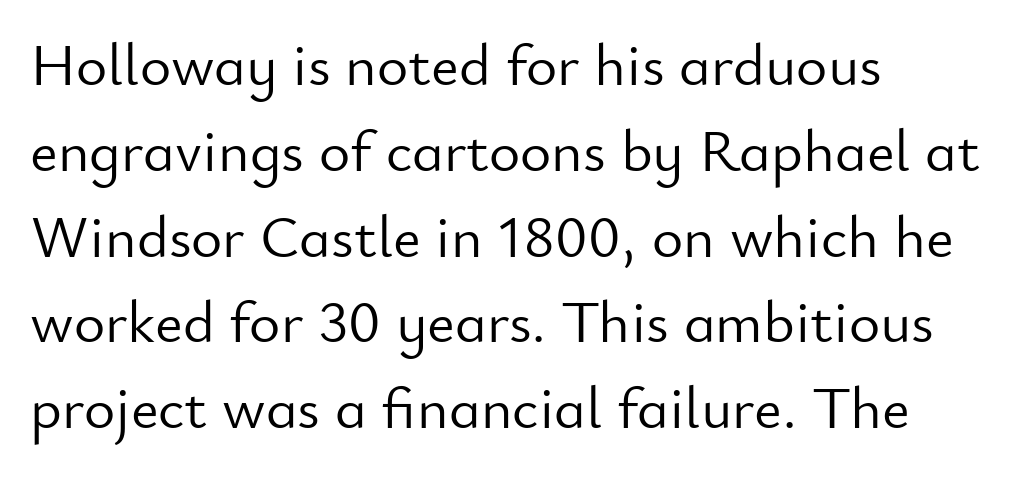
{"serif": "no", "italic": "no", "bold": "no", "weight": "light", "width": "normal", "stroke_contrast": "low", "x_height": "small", "monospaced": "no", "underline": "no", "align": "left", "line_spacing": "normal", "line_spacing_ratio": 1.43, "letter_spacing": "normal", "letter_spacing_em": 0.0, "glyph_px": 60}
